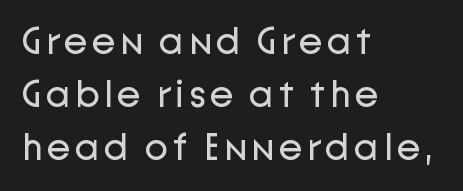
{"serif": "no", "italic": "no", "bold": "no", "weight": "regular", "width": "normal", "stroke_contrast": "low", "x_height": "medium", "monospaced": "no", "underline": "no", "align": "left", "line_spacing": "normal", "line_spacing_ratio": 1.36, "glyph_px": 39}
